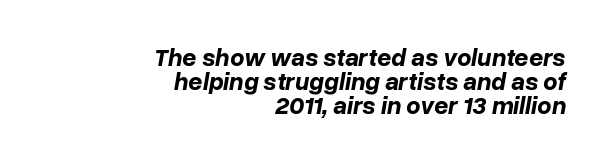
The image shows 25 px bold type, italic (leaning right); set right-aligned, tight line spacing (0.97x), normal letter spacing, not underlined.
